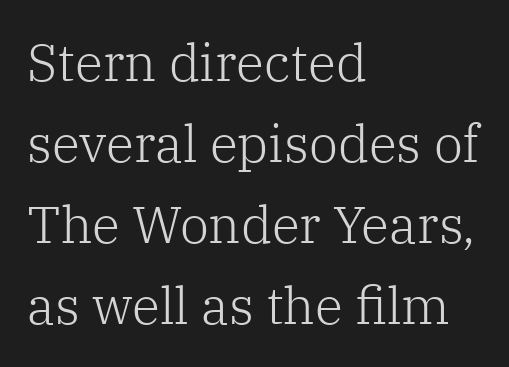
The image shows 52 px light serif type, upright; set left-aligned, normal line spacing (1.56x), normal letter spacing, not underlined; low stroke contrast and a medium x-height.
